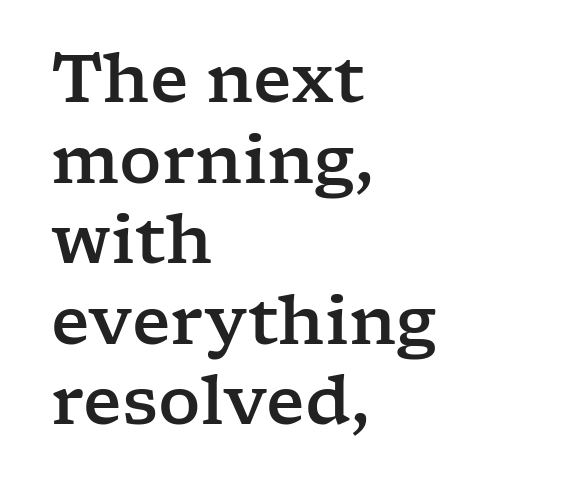
Q: Is the text italic (slanted)? A: No, it is upright.
Q: Is the typeface a serif or a sans-serif typeface? A: Serif.
Q: Is the text underlined? A: No.
Q: How is the paragraph aligned? A: Left-aligned.
Q: Is the spacing between letters normal or unusually wide? A: Normal.
Q: Width (condensed, normal, or wide)? A: Wide.
Q: Stroke contrast? A: Low.
Q: x-height? A: Medium.
Q: Monospaced? A: No.
